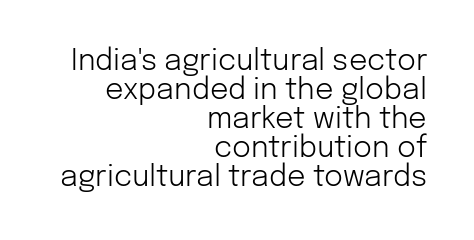
The image shows 29 px light sans-serif type, upright; set right-aligned, tight line spacing (1.0x), normal letter spacing, not underlined; low stroke contrast and a medium x-height.
